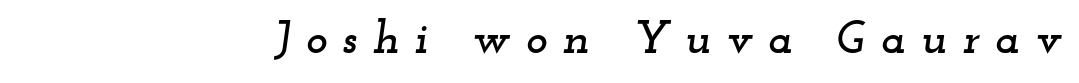
Does extra space separate the letters? Yes, quite a lot of it. The gap between lines stays unmarked. Proportional: the letters do not fall into vertical columns. The text carries the slant typical of an italic or oblique font.
